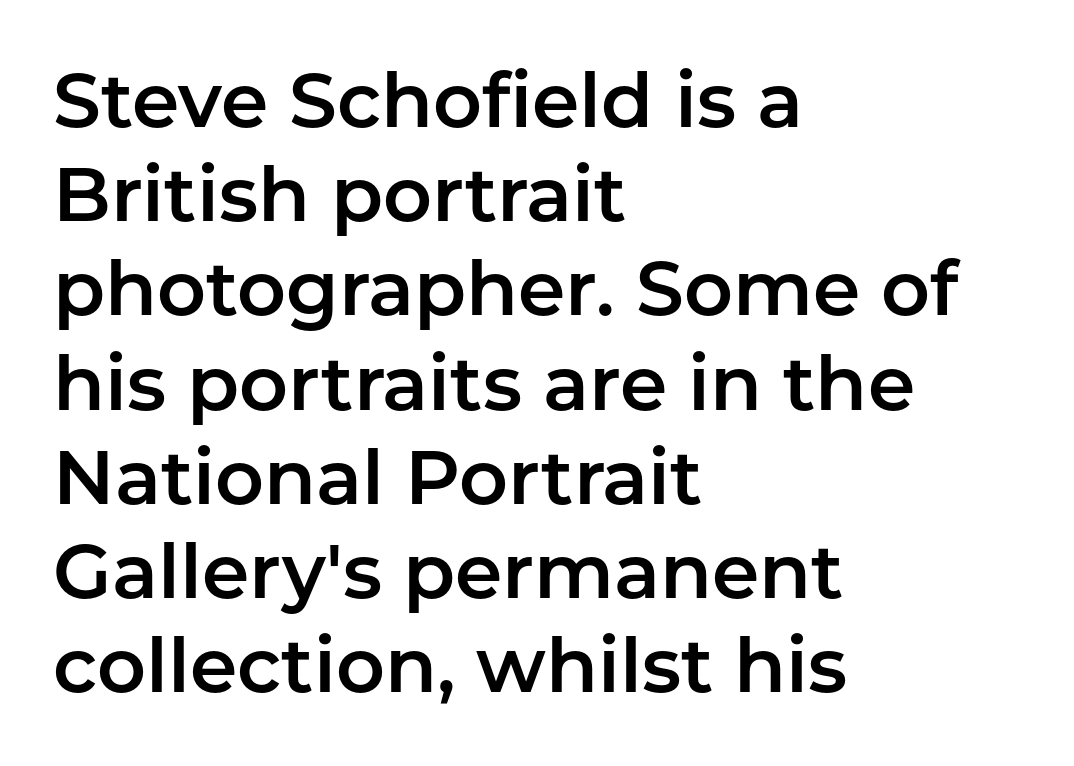
Q: Is the text italic (slanted)? A: No, it is upright.
Q: Is the typeface a serif or a sans-serif typeface? A: Sans-serif.
Q: Is the text underlined? A: No.
Q: How is the paragraph aligned? A: Left-aligned.
Q: Is the spacing between letters normal or unusually wide? A: Normal.
Q: Width (condensed, normal, or wide)? A: Normal.
Q: Stroke contrast? A: Low.
Q: x-height? A: Medium.
Q: Monospaced? A: No.
